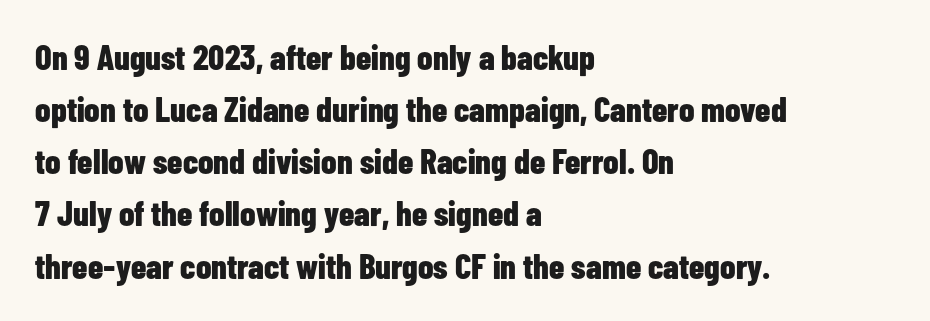
Q: Is the text bold? A: Yes.
Q: Is the text italic (slanted)? A: No, it is upright.
Q: Is the typeface a serif or a sans-serif typeface? A: Sans-serif.
Q: Is the text underlined? A: No.
Q: How is the paragraph aligned? A: Left-aligned.
Q: Is the spacing between letters normal or unusually wide? A: Normal.
Q: Is the spacing between lines tight, normal or loose? A: Normal.
Q: Width (condensed, normal, or wide)? A: Condensed.
Q: Stroke contrast? A: Low.
Q: x-height? A: Medium.
Q: Monospaced? A: No.
